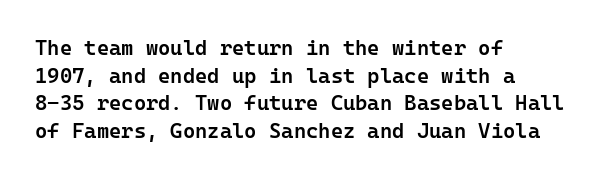
{"italic": "no", "bold": "semi", "underline": "no", "align": "left", "line_spacing": "normal", "line_spacing_ratio": 1.31, "letter_spacing": "normal", "letter_spacing_em": 0.0, "glyph_px": 21}
